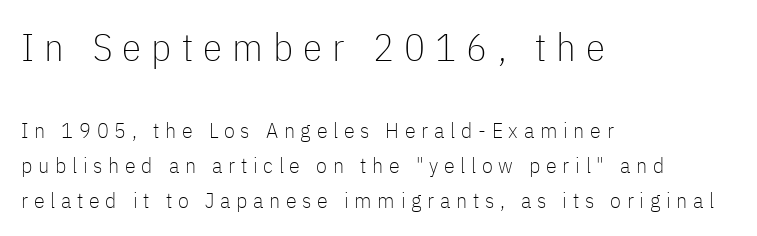
The letters stand upright; this is a roman face. Notice how the passage keeps a crisp vertical edge on the left only. The gaps between neighbouring characters are conspicuously large. The weight tops out at a normal text grade.
